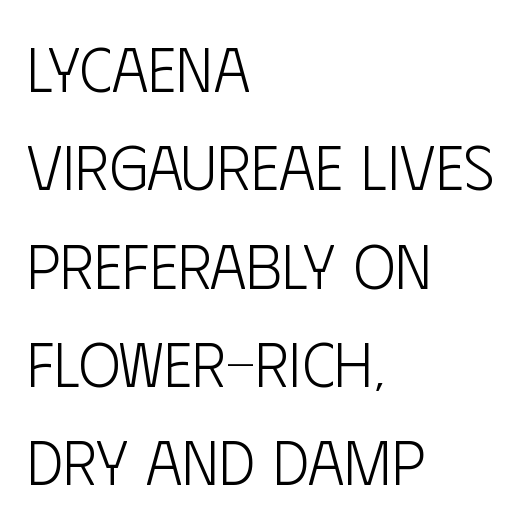
{"serif": "no", "italic": "no", "bold": "no", "weight": "light", "width": "condensed", "stroke_contrast": "low", "x_height": "large", "monospaced": "no", "underline": "no", "align": "left", "line_spacing": "normal", "line_spacing_ratio": 1.56, "letter_spacing": "normal", "letter_spacing_em": 0.0, "glyph_px": 63}
